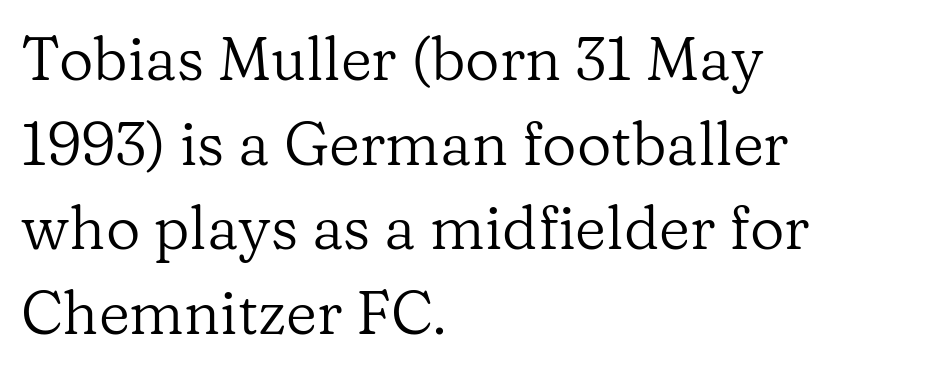
The text was rendered using a seriffed face with decorative stroke endings. The letterforms sit at book weight or below. Interline gaps are of average width in this sample. Character widths vary here, with narrow letters taking less room than wide ones. Glance below the letters and you will spot only blank space. Short note: letters normally spaced.
